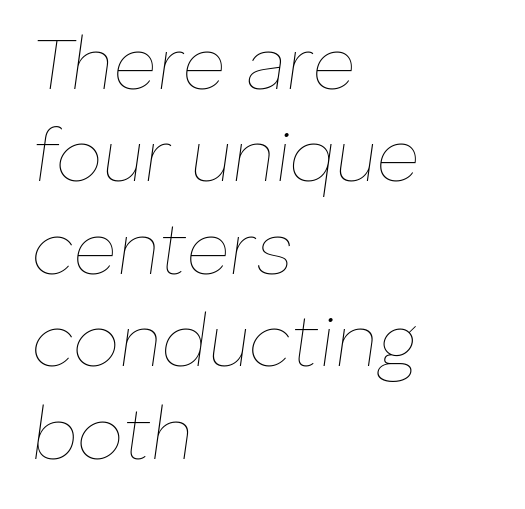
Short and long lines alike share a common starting point at left. You could call the tracking neutral — neither tight nor loose. These lines are rendered in a variable-pitch font. Compared with typical paragraphs, the rows here are spaced about the same.
